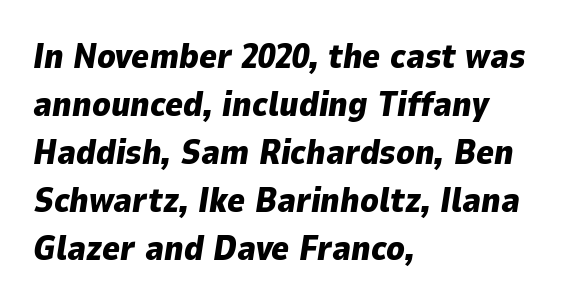
Horizontal bands of white between lines are of average thickness. Typesetter's note: full bold, strokes at maximum text heaviness. Beneath every word, the page is bare. The font's italic variant was chosen for this text. Each letter keeps its own natural width here, so spacing adapts to shape.
